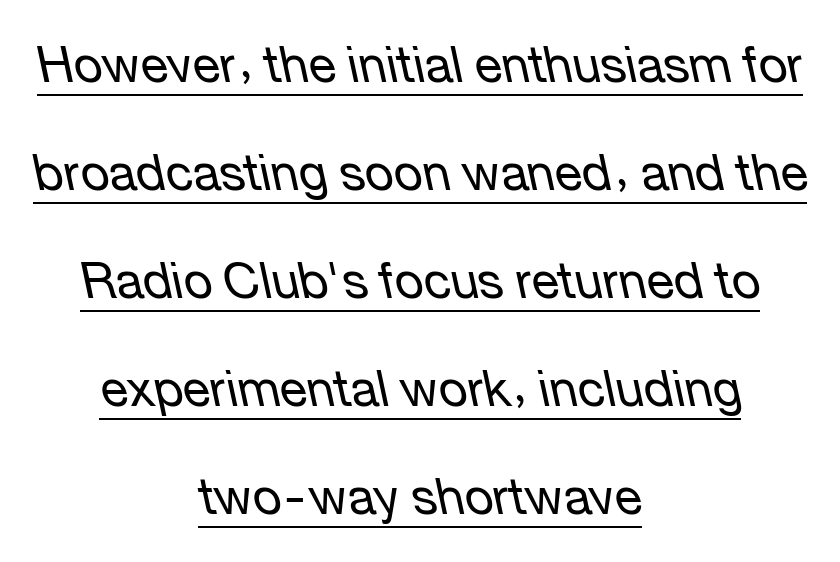
Tall strokes in this sample are angled rather than plumb. Stems here are at most as thick as an everyday book face. Compared with typical paragraphs, the rows here are farther apart. The face used here is rendered with its standard letterfit. You can see a thin bar hugging the bottom of the glyphs.
